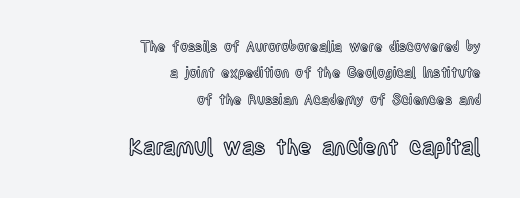
The image shows 22 px text type, upright; set right-aligned, line spacing 1.88x, normal letter spacing, not underlined; the second (bottom) block is 1.57x larger.
